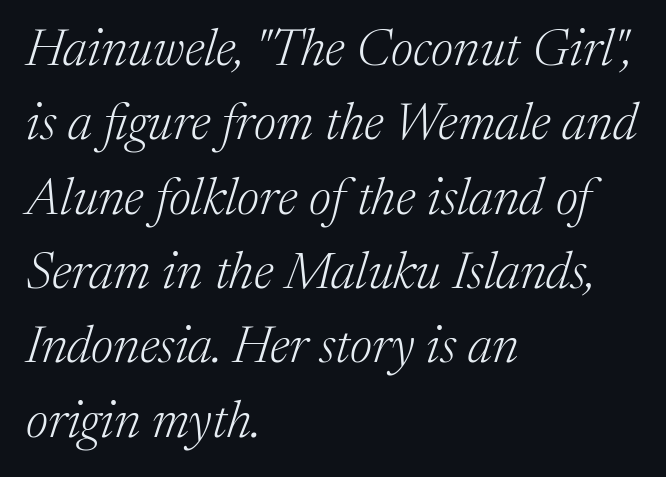
Compared with typical paragraphs, the rows here are spaced about the same. The face used here is proportionally spaced, like ordinary book or web type. The passage shown has conventional tracking throughout. The typography opts for an oblique posture over an upright one. Is this a sans? No — the strokes have serifs. Letters have the restrained weight of plain body copy at most.
